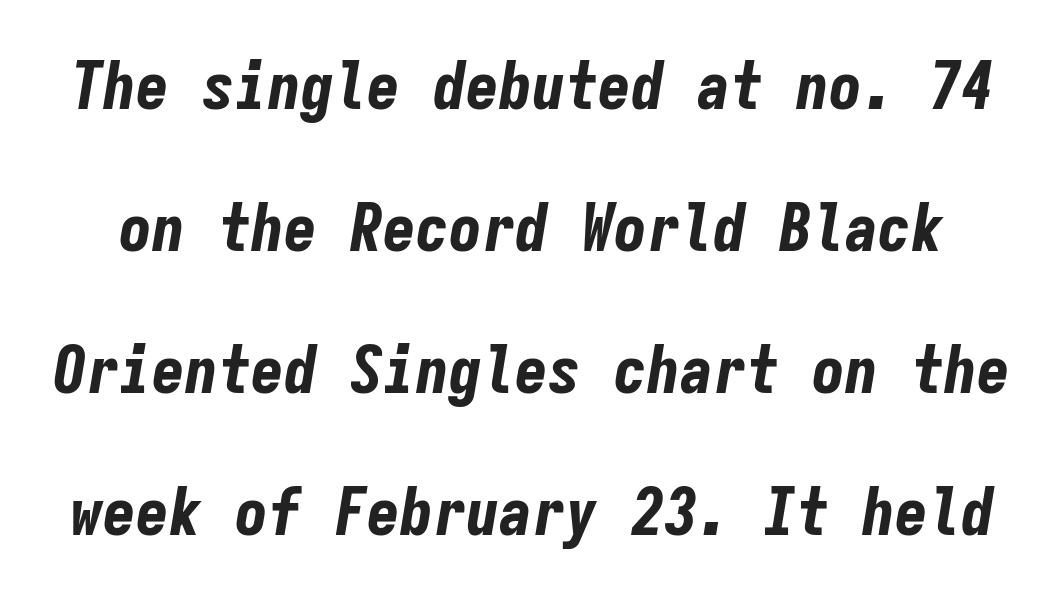
The image shows 66 px bold, condensed type, italic (leaning right), monospaced; set loose line spacing (2.15x), normal letter spacing, not underlined; low stroke contrast and a medium x-height.
